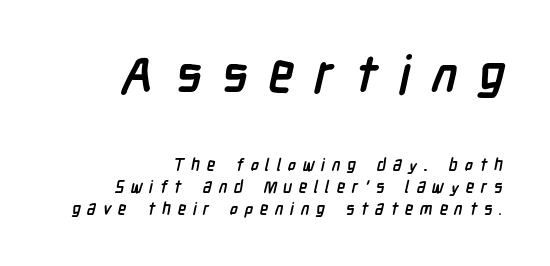
What stands out about the letter spacing? Its width — letters are far apart. The leading is moderate, giving the passage an even texture. The passage shown is emphatically bold. The rendering uses natural spacing where letterforms have individual widths. Typeset ragged left — the right edge is the straight one.
